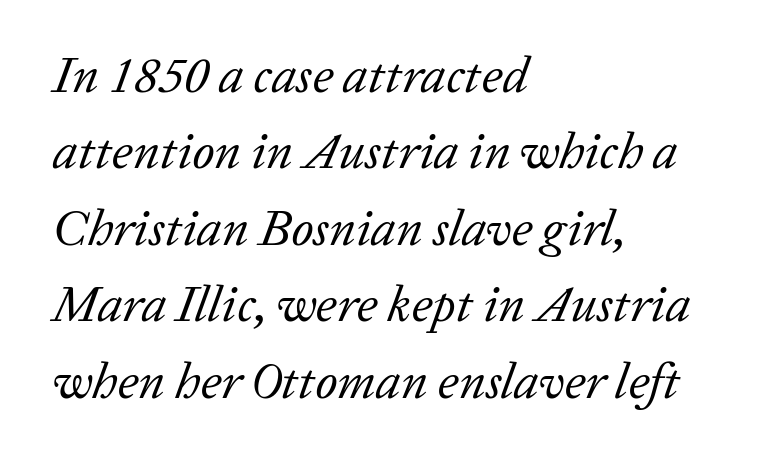
Q: Is the text bold? A: No.
Q: Is the text italic (slanted)? A: Yes, it leans right by about 20 degrees.
Q: Is the typeface a serif or a sans-serif typeface? A: Serif.
Q: Is the text underlined? A: No.
Q: How is the paragraph aligned? A: Left-aligned.
Q: Is the spacing between letters normal or unusually wide? A: Normal.
Q: Is the spacing between lines tight, normal or loose? A: Normal.
Q: Width (condensed, normal, or wide)? A: Normal.
Q: Stroke contrast? A: Low.
Q: x-height? A: Medium.
Q: Monospaced? A: No.
